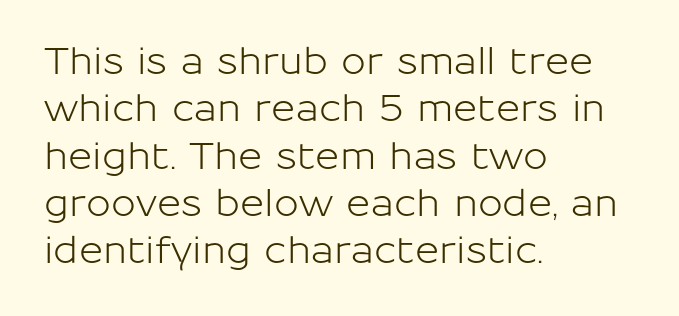
Look at the bottom of the vertical strokes: they stop flat, with no serifs. Spacing verdict: proportional, widths tailored to each character. Successive baselines arrive at the customary interval. Teacher's note: observe the even left margin — that is flush-left alignment. Type without underlining. This sample uses an upright cut, with every glyph sitting square on the baseline.
